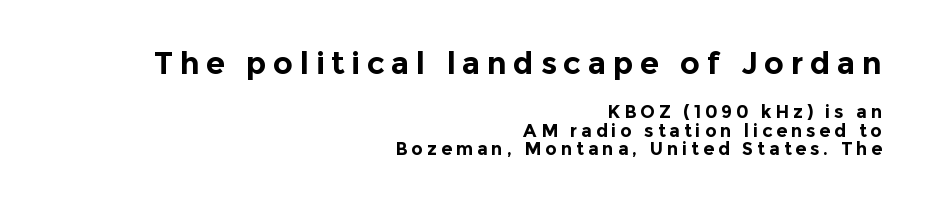
Q: Is the text bold? A: Yes.
Q: Is the text italic (slanted)? A: No, it is upright.
Q: Is the typeface a serif or a sans-serif typeface? A: Sans-serif.
Q: Is the text underlined? A: No.
Q: How is the paragraph aligned? A: Right-aligned.
Q: Is the spacing between letters normal or unusually wide? A: Unusually wide.
Q: Is the spacing between lines tight, normal or loose? A: Tight.
Q: Which block of text is set in a larger size, the first (top) or the second (bottom)? A: The first (top) one.
Q: Width (condensed, normal, or wide)? A: Normal.
Q: x-height? A: Medium.
Q: Monospaced? A: No.
